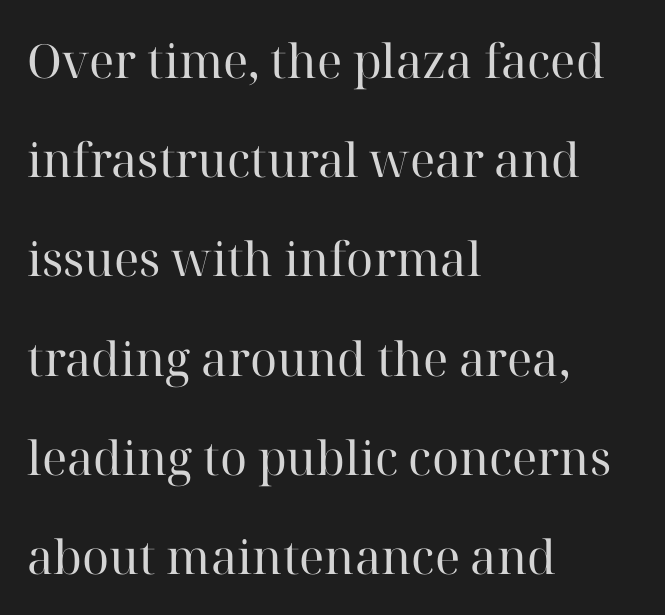
The rendering uses natural spacing where letterforms have individual widths. Look at the bottom of the vertical strokes: they flare into serifs here. Leading: increased. The horizontal fit of the characters is conventional and even.
